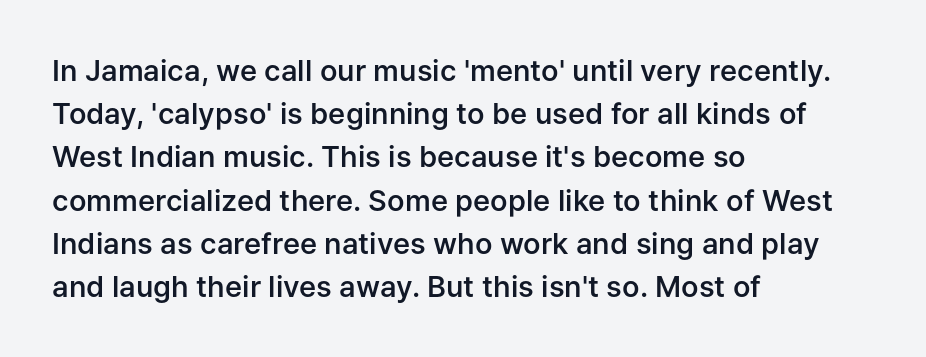
{"serif": "no", "italic": "no", "bold": "semi", "weight": "semibold", "width": "normal", "stroke_contrast": "low", "x_height": "medium", "monospaced": "no", "underline": "no", "align": "left", "line_spacing": "normal", "line_spacing_ratio": 1.49, "letter_spacing": "normal", "letter_spacing_em": 0.0, "glyph_px": 29}
